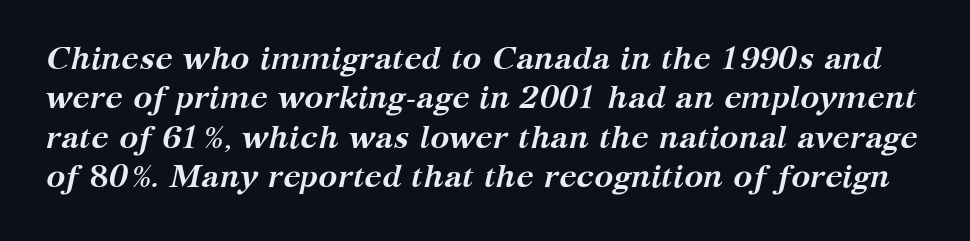
Q: Is the text bold? A: Yes.
Q: Is the text italic (slanted)? A: Yes, it leans right by about 12 degrees.
Q: Is the typeface a serif or a sans-serif typeface? A: Serif.
Q: Is the text underlined? A: No.
Q: Is the spacing between letters normal or unusually wide? A: Normal.
Q: Width (condensed, normal, or wide)? A: Normal.
Q: Stroke contrast? A: Medium.
Q: x-height? A: Medium.
Q: Monospaced? A: No.
